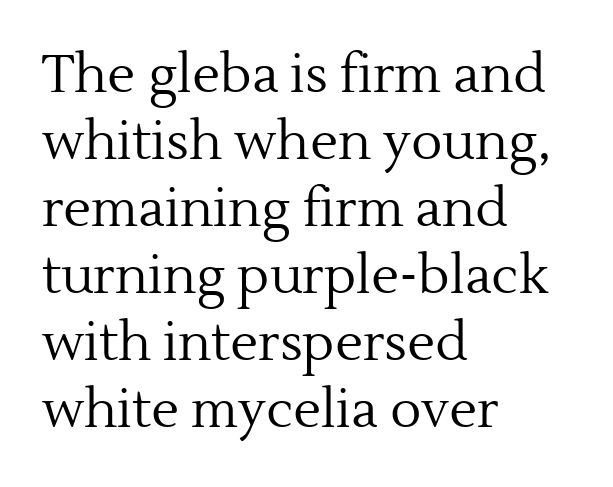
Q: Is the text bold? A: No.
Q: Is the text italic (slanted)? A: No, it is upright.
Q: Is the typeface a serif or a sans-serif typeface? A: Serif.
Q: Is the text underlined? A: No.
Q: How is the paragraph aligned? A: Left-aligned.
Q: Is the spacing between letters normal or unusually wide? A: Normal.
Q: Is the spacing between lines tight, normal or loose? A: Normal.
Q: Width (condensed, normal, or wide)? A: Normal.
Q: x-height? A: Medium.
Q: Monospaced? A: No.
